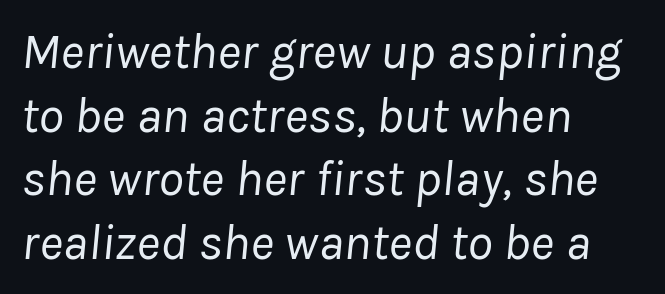
{"italic": "yes", "lean": "right", "slant_degrees": 8, "bold": "no", "weight": "regular", "width": "normal", "stroke_contrast": "low", "x_height": "medium", "monospaced": "no", "underline": "no", "align": "left", "line_spacing": "normal", "line_spacing_ratio": 1.25, "letter_spacing": "normal", "letter_spacing_em": 0.0, "glyph_px": 51}
